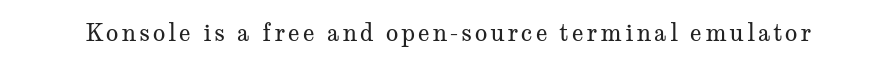
Honestly, there is no underline to notice here at all. This is roman type, the default non-slanted kind. Weight: not bold — regular or lighter.
